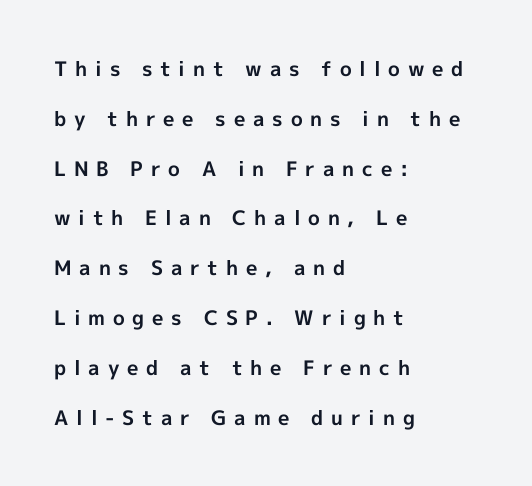
The image shows 20 px bold type, upright; set left-aligned, loose line spacing (2.49x), unusually wide letter spacing (+0.39 em), not underlined.
